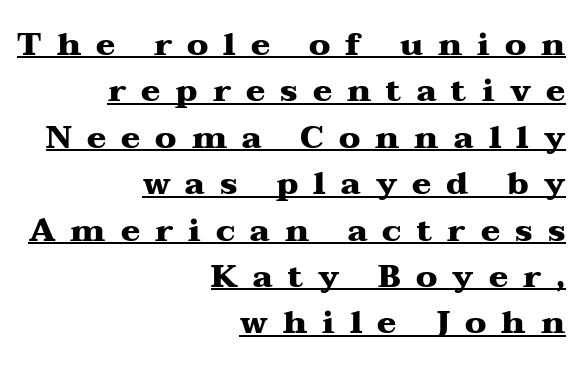
The image shows 32 px heavy, wide serif type, upright; set right-aligned, normal line spacing (1.45x), unusually wide letter spacing (+0.47 em), underlined; medium stroke contrast and a medium x-height.
